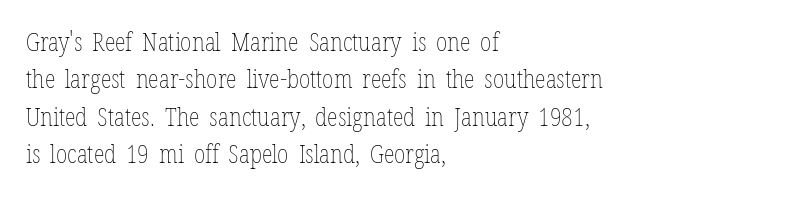
The image shows 25 px text type, upright; set left-aligned, normal line spacing (1.5x), normal letter spacing, not underlined.
